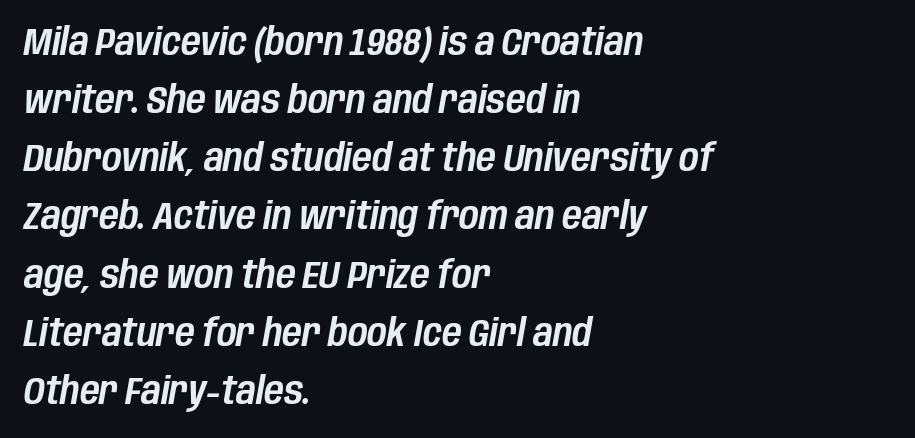
The image shows 38 px condensed type, italic (leaning right); set left-aligned, normal line spacing (1.53x), normal letter spacing, not underlined; low stroke contrast and a large x-height.
